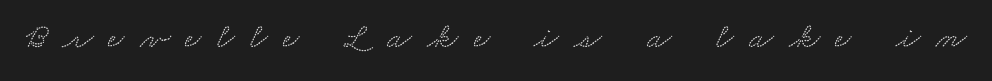
Q: Is the typeface a serif or a sans-serif typeface? A: Serif.
Q: Is the text underlined? A: No.
Q: Is the spacing between letters normal or unusually wide? A: Unusually wide.
Q: Width (condensed, normal, or wide)? A: Wide.
Q: Stroke contrast? A: Low.
Q: x-height? A: Small.
Q: Monospaced? A: No.
